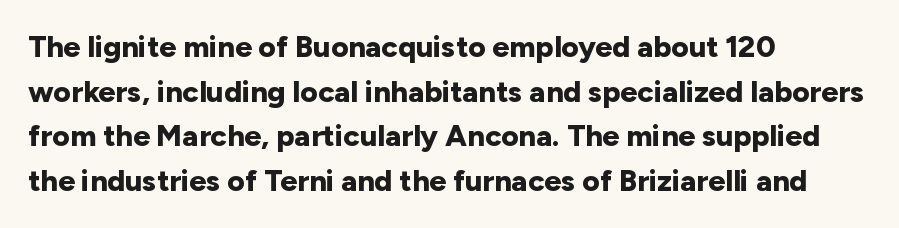
Q: Is the text bold? A: Yes.
Q: Is the text italic (slanted)? A: No, it is upright.
Q: Is the typeface a serif or a sans-serif typeface? A: Sans-serif.
Q: Is the text underlined? A: No.
Q: How is the paragraph aligned? A: Left-aligned.
Q: Is the spacing between letters normal or unusually wide? A: Normal.
Q: Is the spacing between lines tight, normal or loose? A: Normal.
Q: Width (condensed, normal, or wide)? A: Normal.
Q: Stroke contrast? A: Low.
Q: x-height? A: Medium.
Q: Monospaced? A: No.
